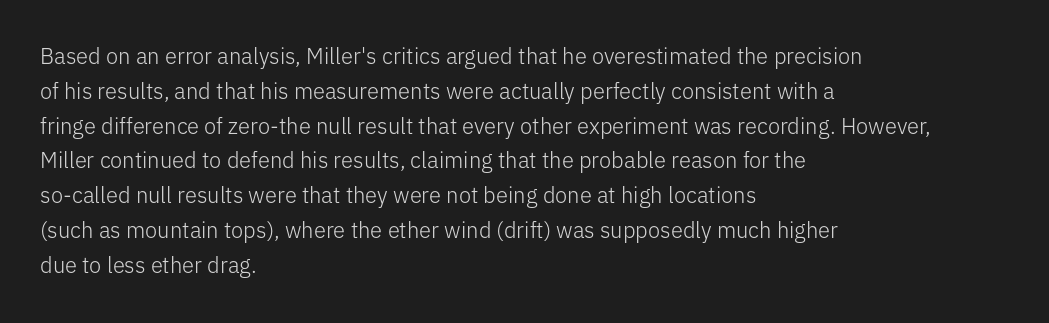
{"italic": "no", "bold": "no", "underline": "no", "align": "left", "line_spacing": "normal", "line_spacing_ratio": 1.58, "letter_spacing": "normal", "letter_spacing_em": 0.0, "glyph_px": 22}
